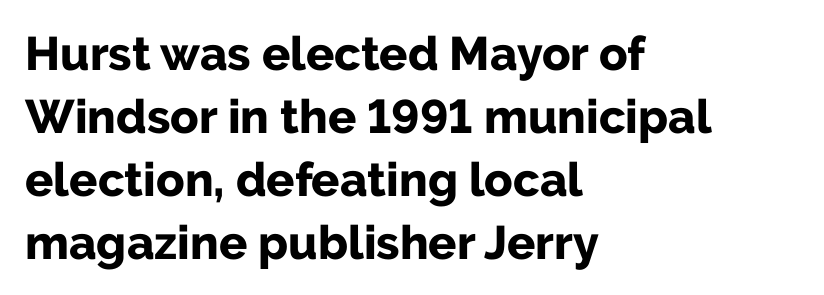
The image shows 47 px bold sans-serif type, upright; set left-aligned, normal line spacing (1.34x), normal letter spacing, not underlined; low stroke contrast and a medium x-height.
